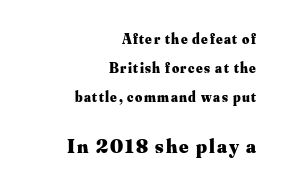
Q: Is the text bold? A: Yes.
Q: Is the text italic (slanted)? A: No, it is upright.
Q: Is the text underlined? A: No.
Q: How is the paragraph aligned? A: Right-aligned.
Q: Is the spacing between lines tight, normal or loose? A: Loose.
Q: Which block of text is set in a larger size, the first (top) or the second (bottom)? A: The second (bottom) one.
